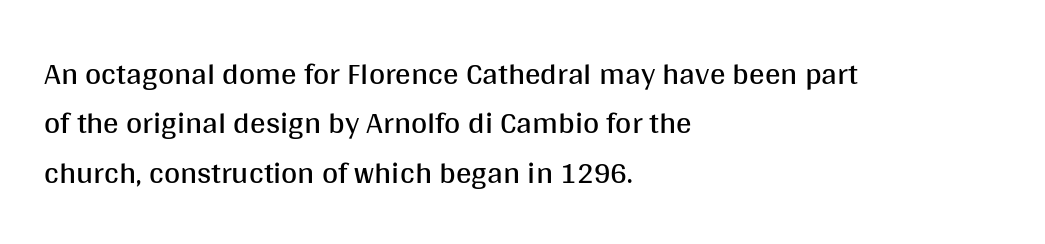
The image shows 31 px regular-weight sans-serif type, upright; set left-aligned, normal line spacing (1.59x), normal letter spacing, not underlined; medium stroke contrast and a large x-height.
